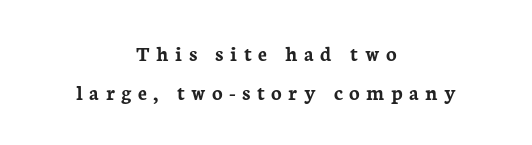
{"italic": "no", "bold": "yes", "underline": "no", "align": "center", "line_spacing_ratio": 1.78, "letter_spacing": "wide", "letter_spacing_em": 0.29, "glyph_px": 22}
